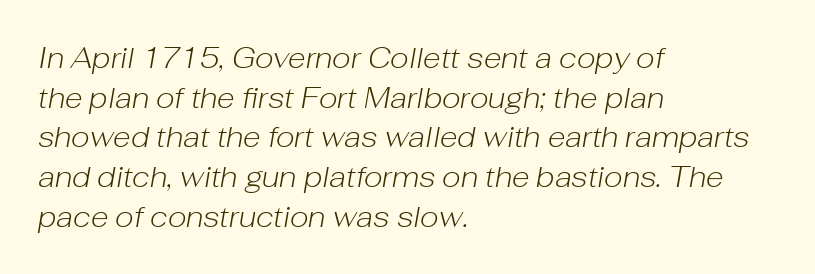
The image shows 29 px light type, italic (leaning right); set left-aligned, normal line spacing (1.37x), normal letter spacing, not underlined; low stroke contrast and a medium x-height.
